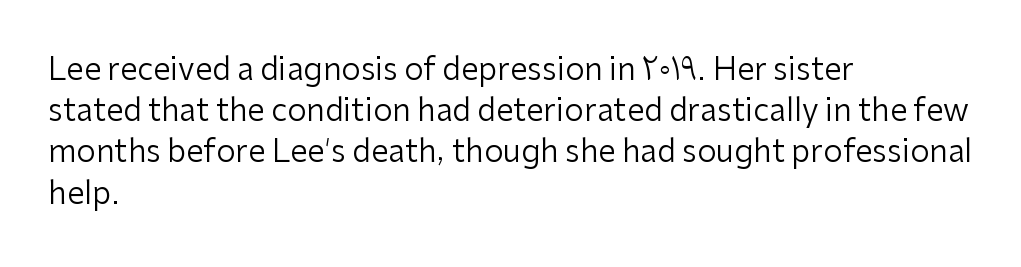
The lines sit at an ordinary, default distance from one another. The typesetter chose a ragged-right arrangement here. Serif or sans? Sans — the stroke terminals are bare. Nobody touched the tracking dial on this one. No heavy texture on the line: the type isn't bold.
